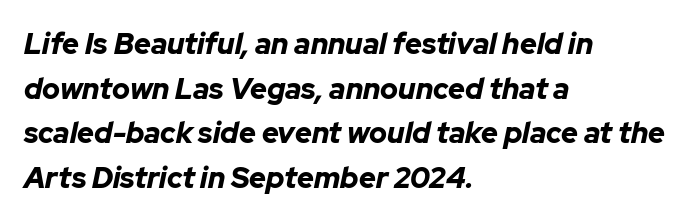
The image shows 29 px bold type, italic (leaning right); set left-aligned, normal line spacing (1.54x), normal letter spacing, not underlined; low stroke contrast and a medium x-height.
